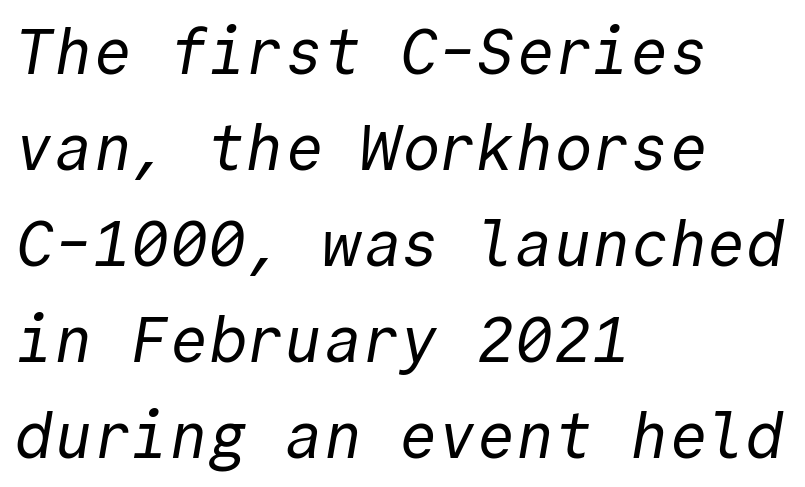
{"serif": "no", "bold": "no", "weight": "regular", "width": "normal", "x_height": "medium", "monospaced": "yes", "underline": "no", "align": "left", "line_spacing": "normal", "line_spacing_ratio": 1.5, "letter_spacing": "normal", "letter_spacing_em": 0.0, "glyph_px": 64}
